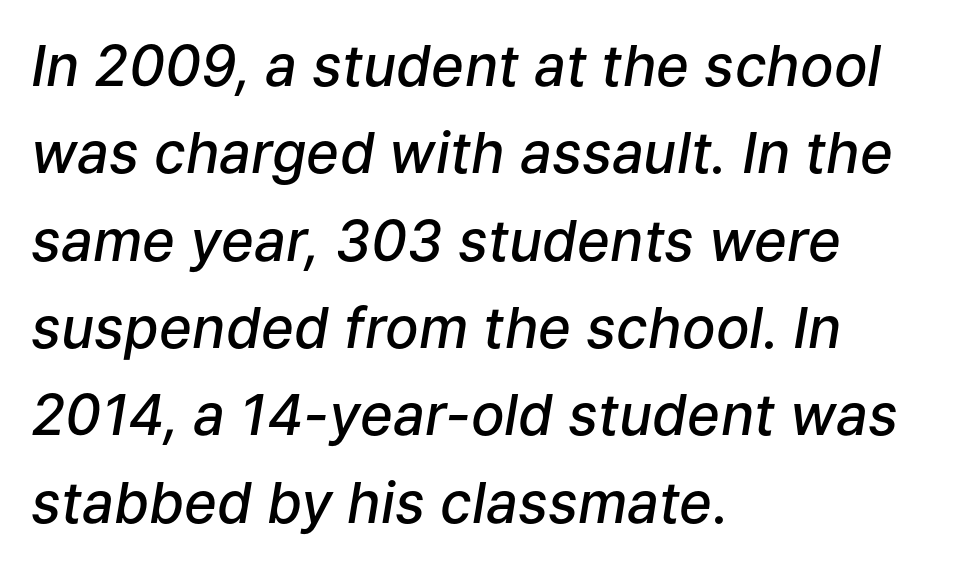
{"italic": "yes", "lean": "right", "slant_degrees": 9, "bold": "semi", "weight": "semibold", "width": "normal", "stroke_contrast": "low", "x_height": "medium", "monospaced": "no", "underline": "no", "align": "left", "line_spacing": "normal", "line_spacing_ratio": 1.56, "letter_spacing": "normal", "letter_spacing_em": 0.0, "glyph_px": 56}
